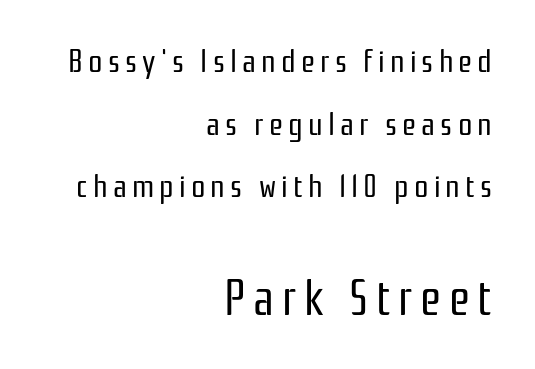
{"serif": "no", "italic": "no", "bold": "no", "weight": "regular", "width": "condensed", "stroke_contrast": "low", "x_height": "medium", "monospaced": "no", "underline": "no", "align": "right", "line_spacing": "loose", "line_spacing_ratio": 1.96, "larger_block": "second", "size_ratio": 1.5, "glyph_px": 48}
